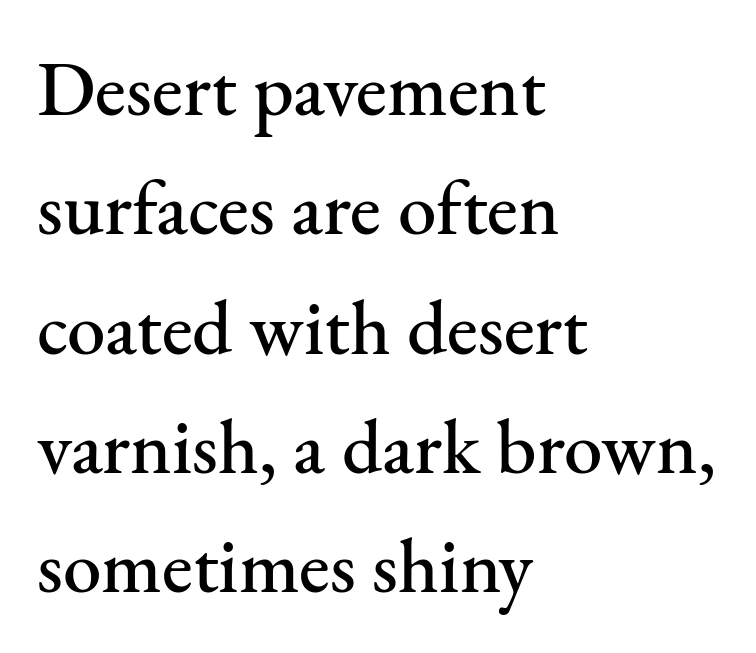
The image shows 77 px serif type, upright; set left-aligned, normal line spacing (1.55x), normal letter spacing, not underlined; medium stroke contrast and a small x-height.
